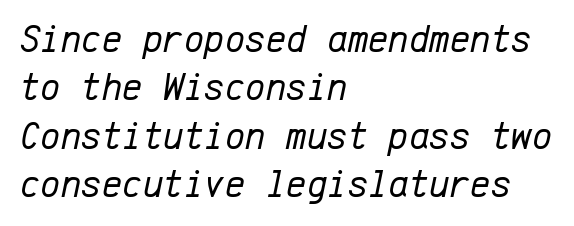
{"italic": "yes", "lean": "right", "slant_degrees": 12, "bold": "no", "weight": "regular", "width": "normal", "stroke_contrast": "low", "x_height": "medium", "monospaced": "yes", "underline": "no", "align": "left", "line_spacing_ratio": 1.24, "letter_spacing": "normal", "letter_spacing_em": 0.0, "glyph_px": 39}
